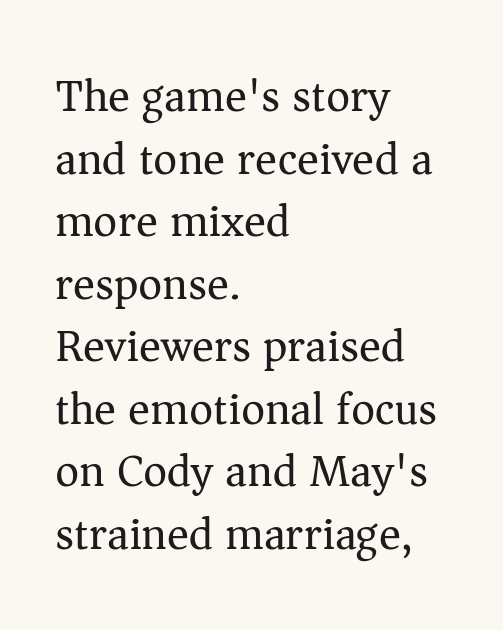
Q: Is the text bold? A: No.
Q: Is the text italic (slanted)? A: No, it is upright.
Q: Is the typeface a serif or a sans-serif typeface? A: Serif.
Q: Is the text underlined? A: No.
Q: How is the paragraph aligned? A: Left-aligned.
Q: Is the spacing between letters normal or unusually wide? A: Normal.
Q: Is the spacing between lines tight, normal or loose? A: Normal.
Q: Width (condensed, normal, or wide)? A: Normal.
Q: Stroke contrast? A: Medium.
Q: x-height? A: Medium.
Q: Monospaced? A: No.
